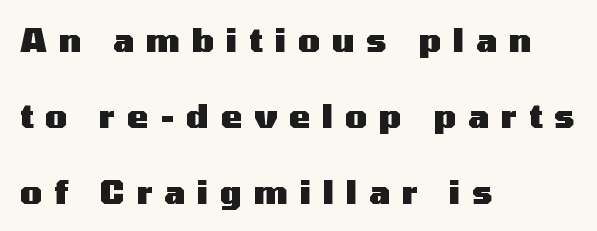
The image shows 32 px heavy, wide sans-serif type, upright; set left-aligned, loose line spacing (2.37x), unusually wide letter spacing (+0.37 em), not underlined; medium stroke contrast and a medium x-height.
